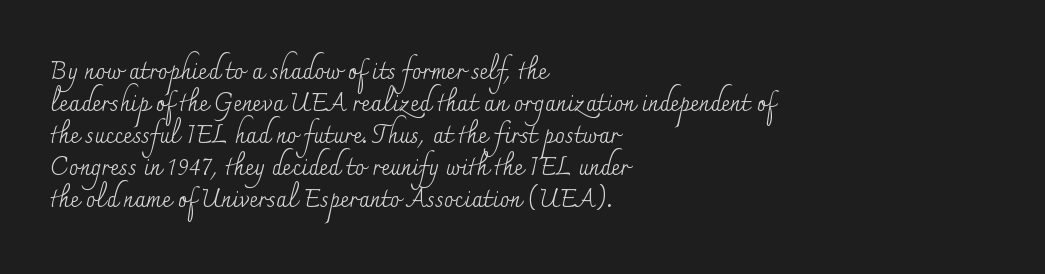
A bare baseline throughout the passage. Leftover space on each line is placed entirely after the last word. Regarding leading, the lines here are spaced in the standard way. Inter-character spacing is left at the font's built-in metrics. Compared with a typical body face, this is equally light or lighter still.
